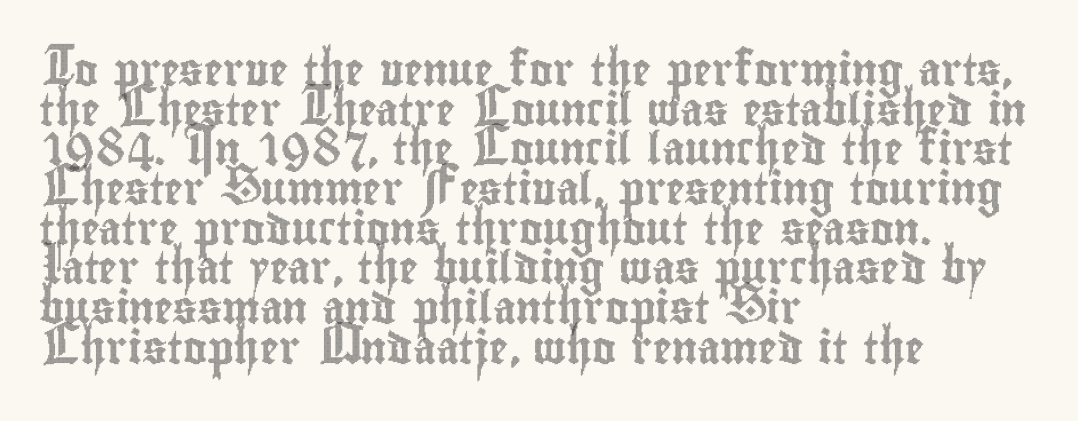
{"italic": "no", "width": "condensed", "x_height": "small", "monospaced": "no", "underline": "no", "align": "left", "line_spacing_ratio": 1.24, "letter_spacing": "normal", "letter_spacing_em": 0.0, "glyph_px": 32}
